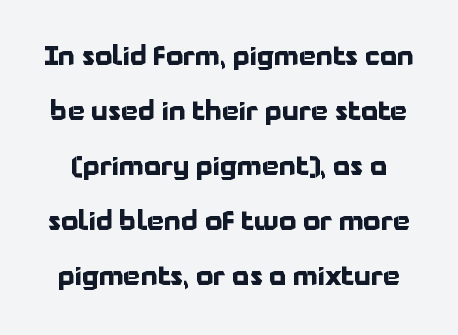
The image shows 27 px bold type, upright; set loose line spacing (2.04x), normal letter spacing, not underlined.
